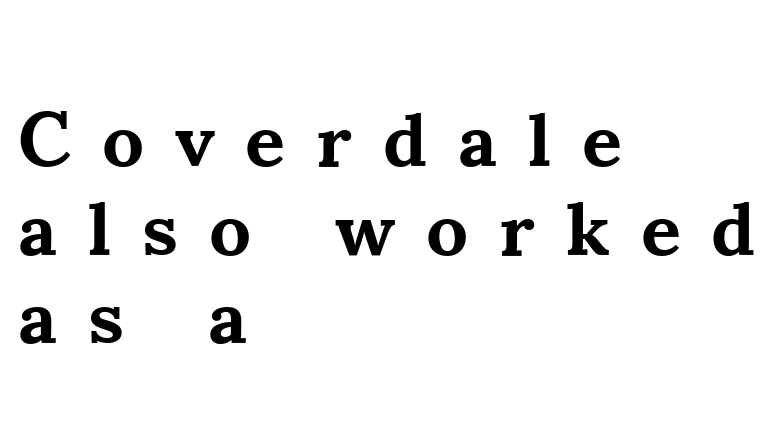
Q: Is the text bold? A: Yes.
Q: Is the text italic (slanted)? A: No, it is upright.
Q: Is the typeface a serif or a sans-serif typeface? A: Serif.
Q: Is the text underlined? A: No.
Q: How is the paragraph aligned? A: Left-aligned.
Q: Is the spacing between letters normal or unusually wide? A: Unusually wide.
Q: Is the spacing between lines tight, normal or loose? A: Tight.
Q: Width (condensed, normal, or wide)? A: Normal.
Q: Stroke contrast? A: Medium.
Q: x-height? A: Small.
Q: Monospaced? A: No.
